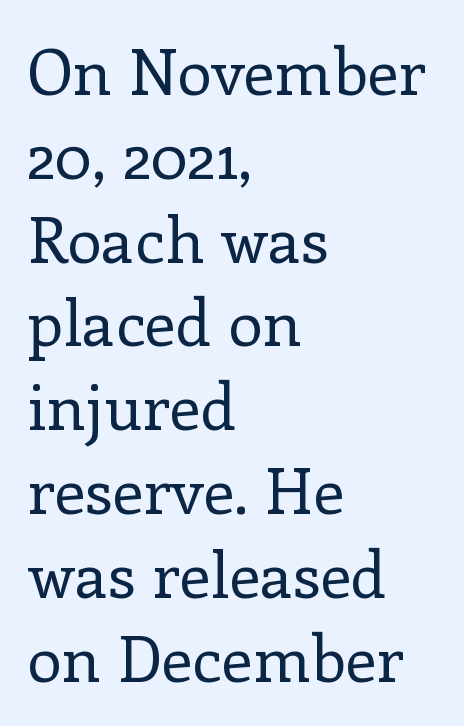
{"serif": "yes", "italic": "no", "bold": "no", "weight": "regular", "width": "normal", "stroke_contrast": "low", "x_height": "medium", "monospaced": "no", "underline": "no", "align": "left", "line_spacing": "normal", "line_spacing_ratio": 1.33, "letter_spacing": "normal", "letter_spacing_em": 0.0, "glyph_px": 63}
